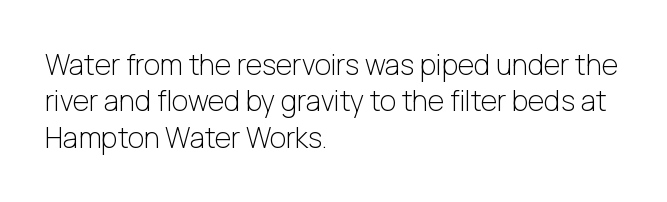
The image shows 28 px light sans-serif type, upright; set left-aligned, normal line spacing (1.3x), normal letter spacing, not underlined; low stroke contrast and a medium x-height.
